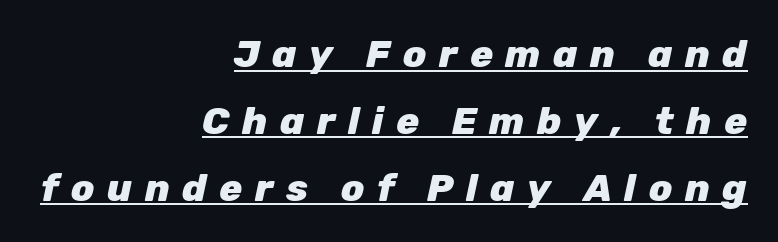
The image shows 38 px heavy type, italic (leaning right); set right-aligned, line spacing 1.76x, unusually wide letter spacing (+0.33 em), underlined; low stroke contrast and a medium x-height.
